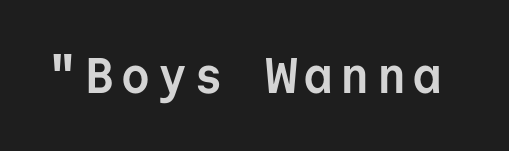
This is sans-serif lettering, the kind often seen on screens and signage. You could count columns in this text — the font is strictly monospaced. Underlining? Definitely not there. A typesetter would mark this as roman, not italic.
